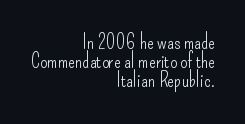
Q: Is the text bold? A: No.
Q: Is the text italic (slanted)? A: No, it is upright.
Q: Is the text underlined? A: No.
Q: How is the paragraph aligned? A: Right-aligned.
Q: Is the spacing between letters normal or unusually wide? A: Normal.
Q: Is the spacing between lines tight, normal or loose? A: Tight.
